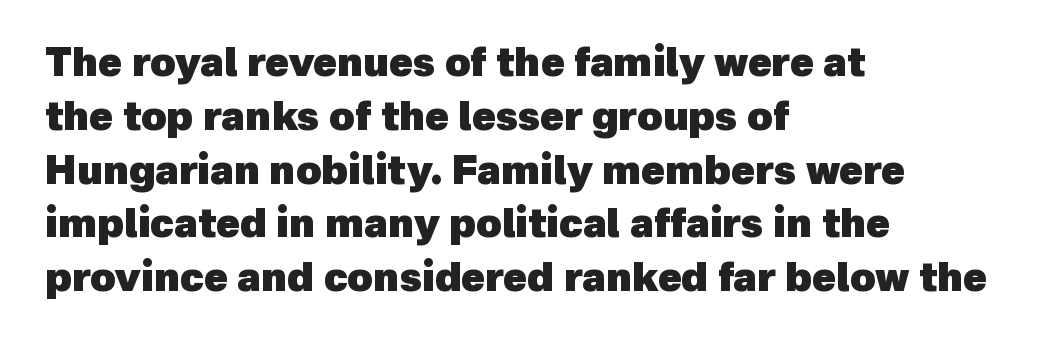
{"serif": "no", "bold": "yes", "weight": "heavy", "width": "normal", "x_height": "medium", "monospaced": "no", "underline": "no", "align": "left", "line_spacing": "normal", "line_spacing_ratio": 1.38, "letter_spacing": "normal", "letter_spacing_em": 0.0, "glyph_px": 39}
